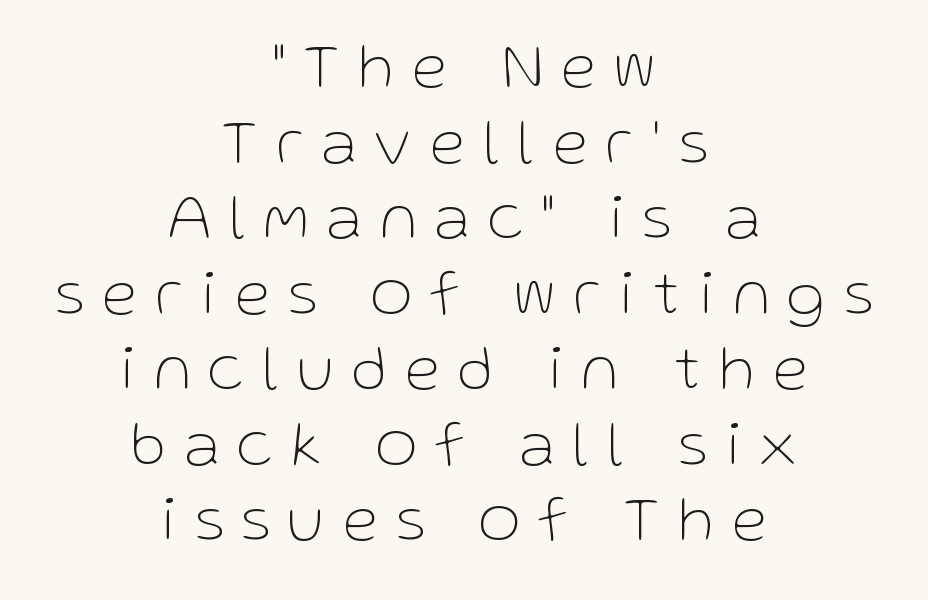
Do the characters align in a grid? No, the font is proportional. Descenders hang freely into open space. Someone cranked the tracking dial way up on this one. The weight would be labelled regular, book, light, or lighter still.
